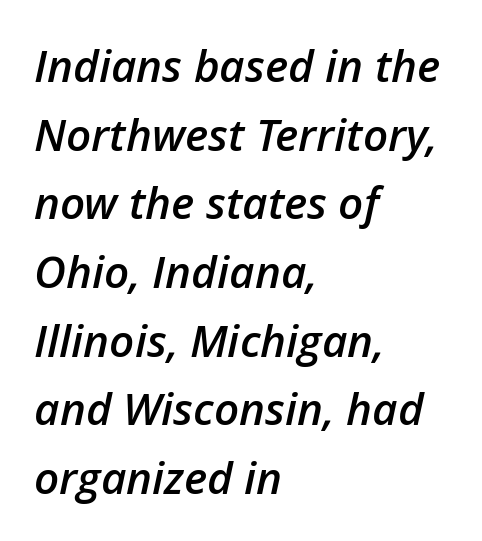
Nobody drew a line under any word here. Rows of type keep a routine distance in the vertical direction. Left-aligned paragraph, ragged on the right. Is the letter spacing exaggerated? No — it looks like the ordinary default. Summary of weight: moderately heavy, a semibold.
